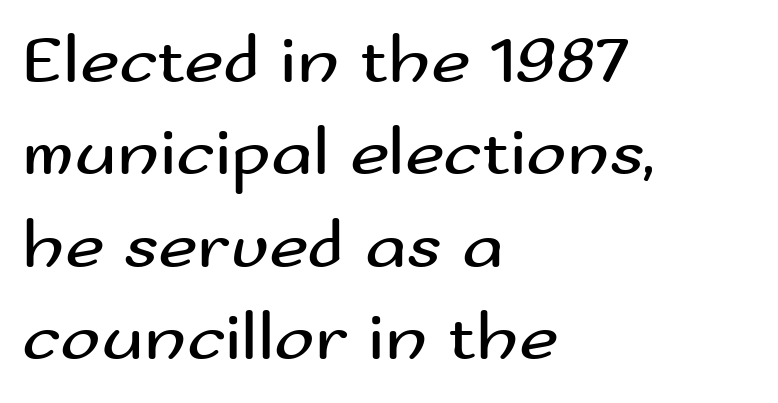
Q: Is the text bold? A: No.
Q: Is the text italic (slanted)? A: No, it is upright.
Q: Is the typeface a serif or a sans-serif typeface? A: Sans-serif.
Q: Is the text underlined? A: No.
Q: How is the paragraph aligned? A: Left-aligned.
Q: Is the spacing between letters normal or unusually wide? A: Normal.
Q: Is the spacing between lines tight, normal or loose? A: Normal.
Q: Width (condensed, normal, or wide)? A: Wide.
Q: Stroke contrast? A: Medium.
Q: x-height? A: Small.
Q: Monospaced? A: No.
